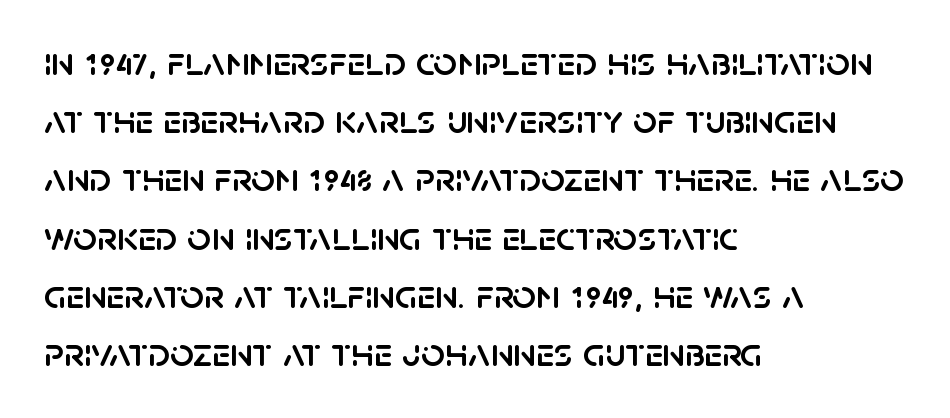
{"serif": "no", "italic": "no", "width": "normal", "stroke_contrast": "low", "x_height": "large", "monospaced": "no", "underline": "no", "align": "left", "line_spacing": "normal", "line_spacing_ratio": 1.42, "letter_spacing": "normal", "letter_spacing_em": 0.0, "glyph_px": 41}
